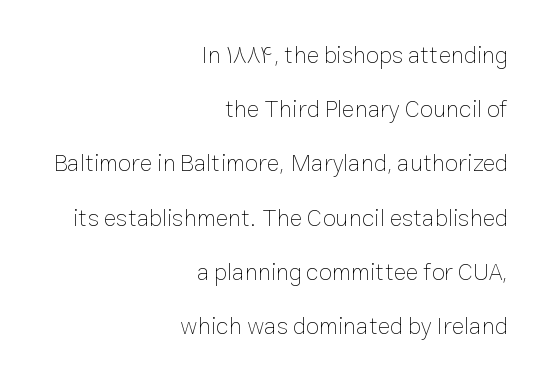
{"italic": "no", "bold": "no", "underline": "no", "align": "right", "line_spacing": "loose", "line_spacing_ratio": 2.26, "letter_spacing": "normal", "letter_spacing_em": 0.0, "glyph_px": 24}
